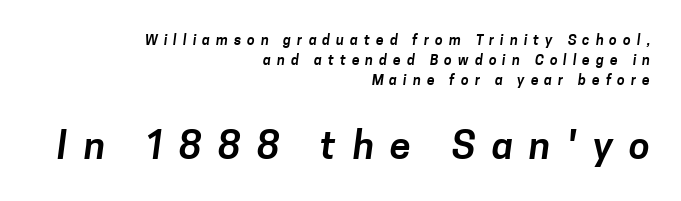
The rendering uses a moderate line-height, typical for paragraphs. Two sizes are in play, and the larger belongs to the second block. Clear beneath every line of the passage. The face used here is rendered with a markedly widened letterfit.
